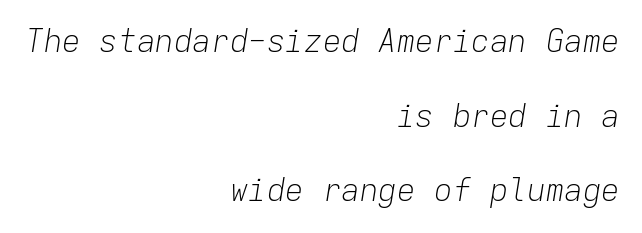
{"italic": "yes", "lean": "right", "slant_degrees": 9, "bold": "no", "weight": "light", "width": "normal", "stroke_contrast": "low", "x_height": "medium", "monospaced": "yes", "underline": "no", "align": "right", "line_spacing": "loose", "line_spacing_ratio": 2.41, "letter_spacing": "normal", "letter_spacing_em": 0.0, "glyph_px": 31}
